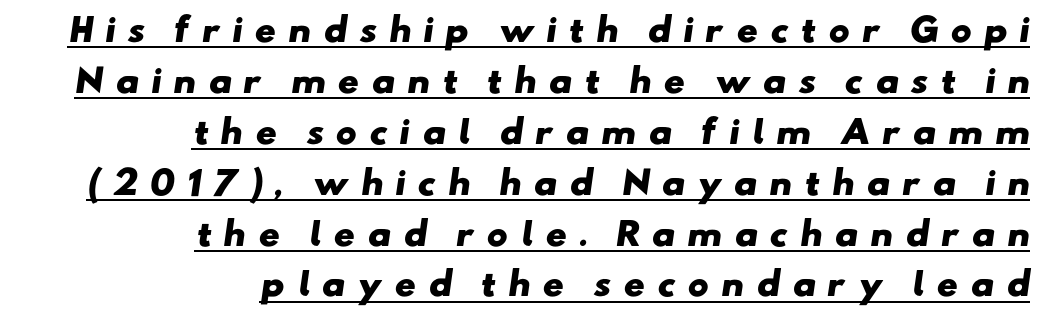
{"serif": "no", "bold": "yes", "weight": "heavy", "width": "wide", "stroke_contrast": "low", "x_height": "small", "monospaced": "no", "underline": "yes", "align": "right", "line_spacing": "normal", "line_spacing_ratio": 1.59, "letter_spacing": "wide", "letter_spacing_em": 0.36, "glyph_px": 32}
